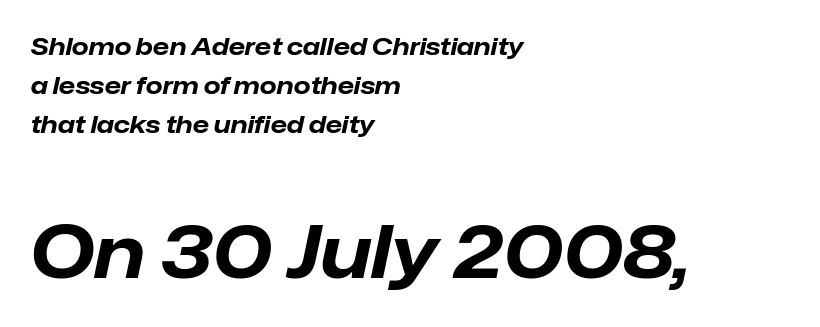
Q: Is the text bold? A: Yes.
Q: Is the text italic (slanted)? A: Yes, it leans right by about 12 degrees.
Q: Is the text underlined? A: No.
Q: How is the paragraph aligned? A: Left-aligned.
Q: Is the spacing between letters normal or unusually wide? A: Normal.
Q: Is the spacing between lines tight, normal or loose? A: Normal.
Q: Which block of text is set in a larger size, the first (top) or the second (bottom)? A: The second (bottom) one.
Q: Width (condensed, normal, or wide)? A: Normal.
Q: Stroke contrast? A: Low.
Q: x-height? A: Medium.
Q: Monospaced? A: No.
